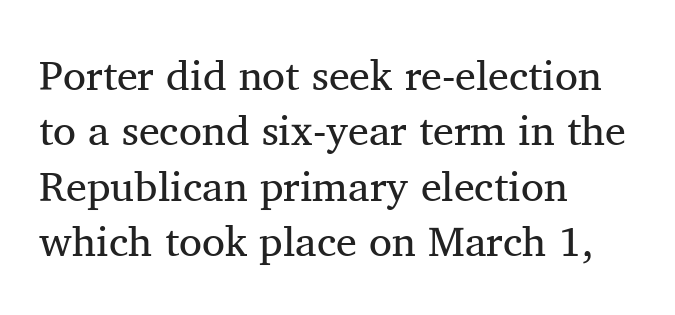
{"serif": "yes", "italic": "no", "bold": "no", "weight": "regular", "width": "normal", "stroke_contrast": "medium", "x_height": "medium", "monospaced": "no", "underline": "no", "align": "left", "line_spacing": "normal", "line_spacing_ratio": 1.32, "letter_spacing": "normal", "letter_spacing_em": 0.0, "glyph_px": 42}
